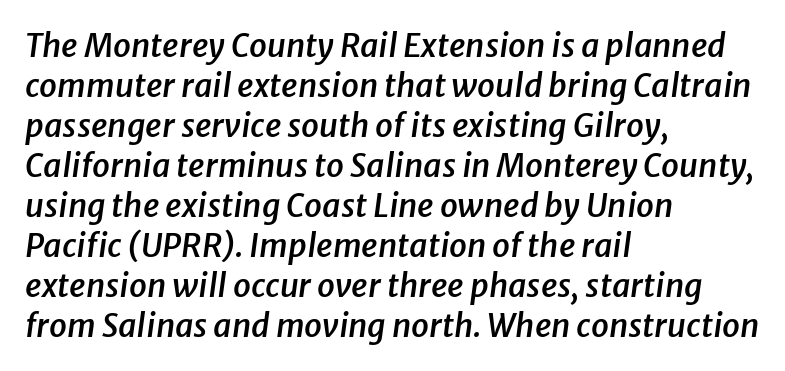
The leading is moderate, giving the passage an even texture. Here the glyphs are tracked normally, forming tight word shapes. Check under the words: just untouched page. Think of a printed novel: that variable character pitch is what you see here.
